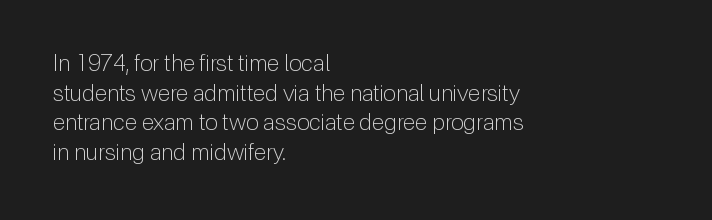
{"italic": "no", "bold": "no", "underline": "no", "align": "left", "line_spacing": "normal", "line_spacing_ratio": 1.29, "letter_spacing": "normal", "letter_spacing_em": 0.0, "glyph_px": 23}
